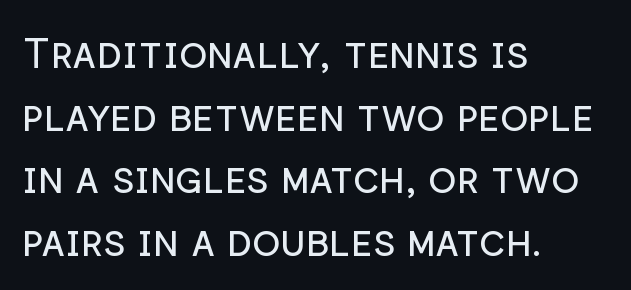
The image shows 42 px regular-weight sans-serif type, upright; set left-aligned, normal line spacing (1.49x), normal letter spacing, not underlined; low stroke contrast and a medium x-height.
